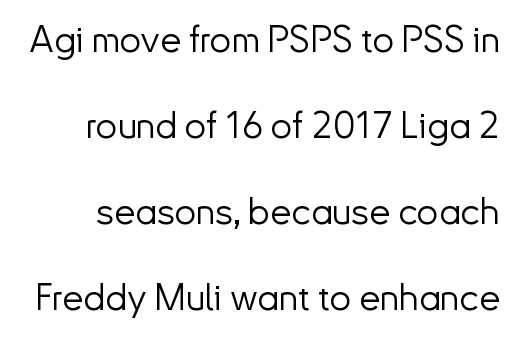
The image shows 38 px light sans-serif type, upright; set loose line spacing (2.26x), normal letter spacing, not underlined; low stroke contrast and a small x-height.
